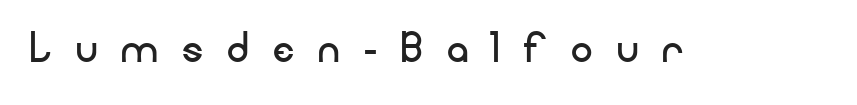
{"serif": "no", "italic": "no", "bold": "no", "weight": "regular", "width": "normal", "stroke_contrast": "low", "x_height": "small", "monospaced": "no", "underline": "no", "letter_spacing": "wide", "letter_spacing_em": 0.45, "glyph_px": 54}
